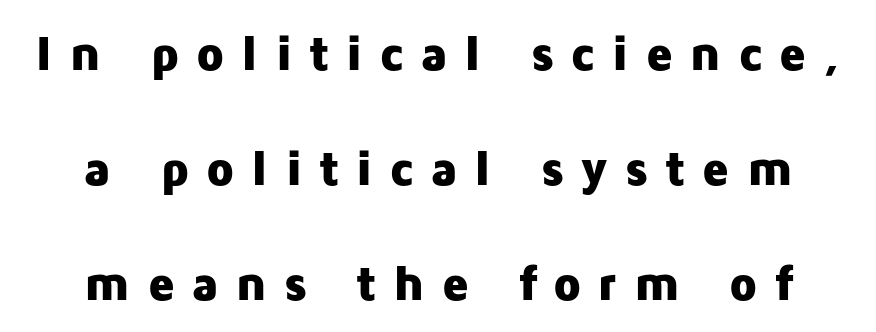
Posture: vertical. Nope, no serifs anywhere on these letters. Character widths vary here, with narrow letters taking less room than wide ones. Check the space under the baseline: it is left empty.
